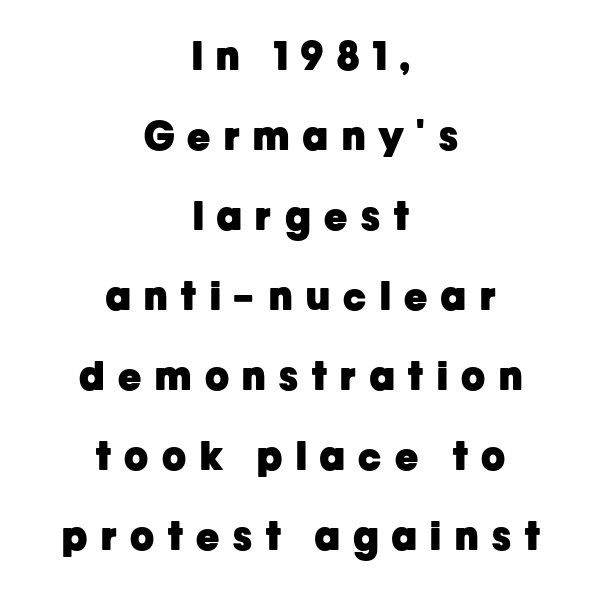
The image shows 39 px heavy sans-serif type, upright; set centered, loose line spacing (2.05x), unusually wide letter spacing (+0.35 em), not underlined; low stroke contrast and a medium x-height.
